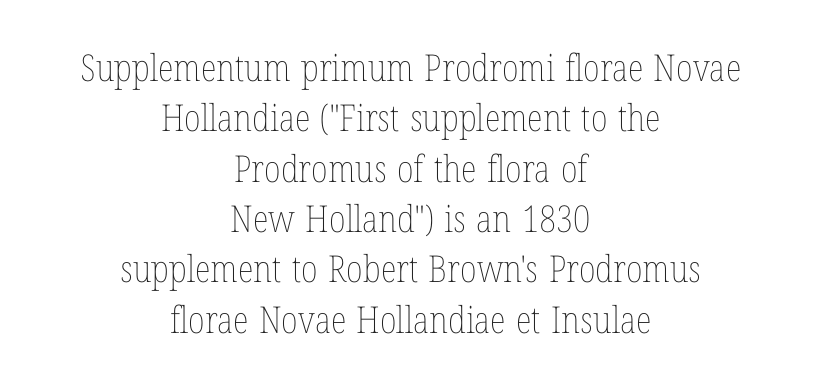
Q: Is the text bold? A: No.
Q: Is the text italic (slanted)? A: No, it is upright.
Q: Is the text underlined? A: No.
Q: How is the paragraph aligned? A: Centered.
Q: Is the spacing between letters normal or unusually wide? A: Normal.
Q: Is the spacing between lines tight, normal or loose? A: Normal.
Q: Width (condensed, normal, or wide)? A: Condensed.
Q: Stroke contrast? A: Low.
Q: x-height? A: Medium.
Q: Monospaced? A: No.
